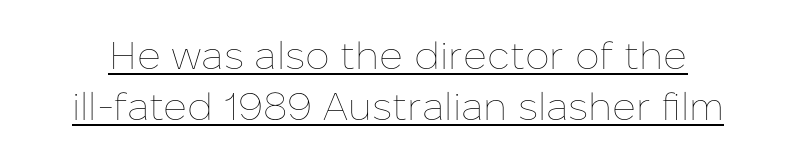
The image shows 39 px thin type, upright; set normal line spacing (1.31x), normal letter spacing, underlined; low stroke contrast and a medium x-height.
